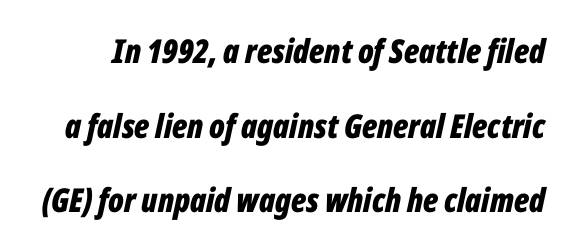
{"italic": "yes", "lean": "right", "slant_degrees": 12, "bold": "yes", "weight": "bold", "width": "condensed", "stroke_contrast": "low", "x_height": "medium", "monospaced": "no", "underline": "no", "line_spacing": "loose", "line_spacing_ratio": 2.26, "letter_spacing": "normal", "letter_spacing_em": 0.0, "glyph_px": 33}
